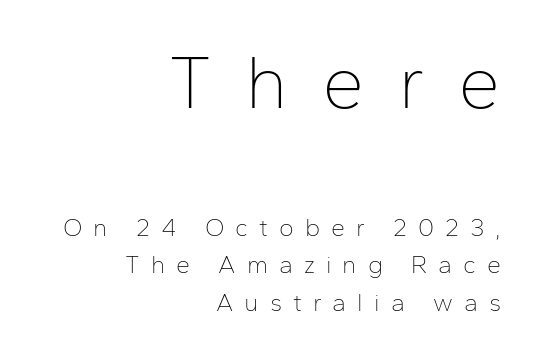
The image shows 76 px thin sans-serif type, upright; set right-aligned, normal line spacing (1.5x), unusually wide letter spacing (+0.44 em), not underlined; the first (top) block is 3.04x larger; low stroke contrast and a medium x-height.
